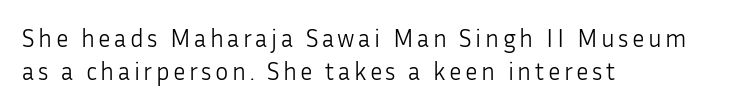
The image shows 25 px text type, upright; set left-aligned, normal line spacing (1.34x), not underlined.
